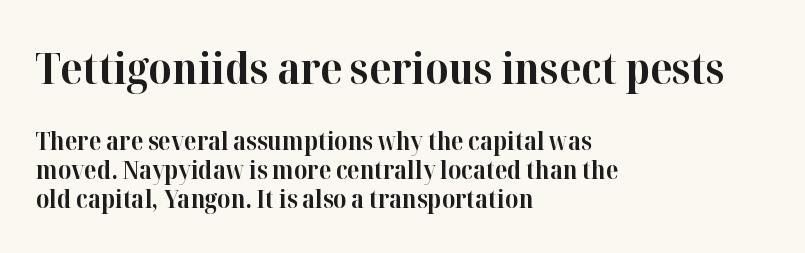
Heavy-handed strokes throughout: this text is bold. The glyphs in this specimen are seriffed. Honestly, the letter spacing is just normal — you wouldn't notice it. This sample is left-justified, so line endings fall wherever the words run out.
